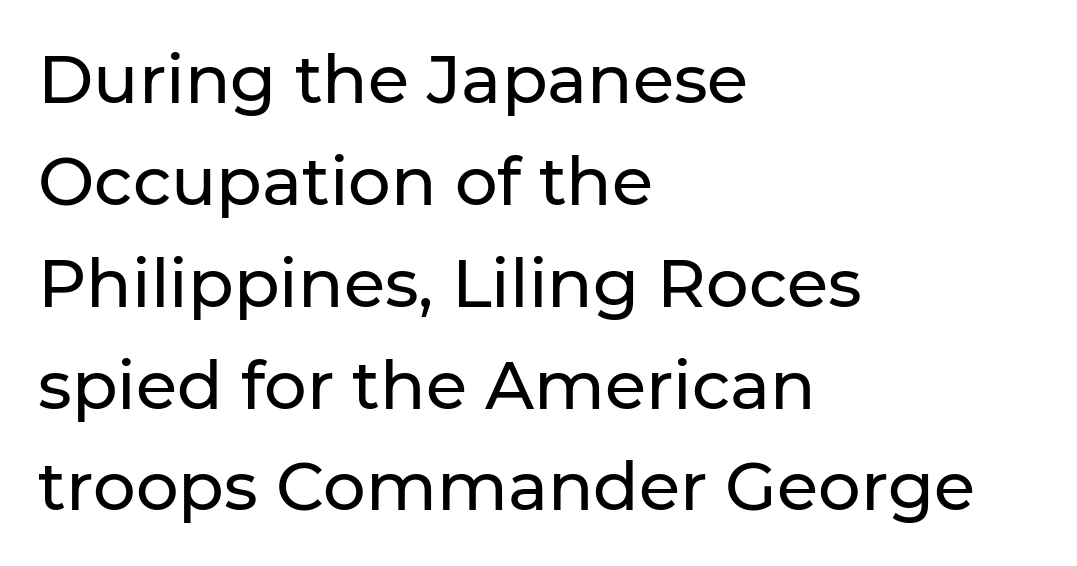
The image shows 67 px sans-serif type, upright; set left-aligned, normal line spacing (1.52x), normal letter spacing, not underlined; low stroke contrast and a medium x-height.
